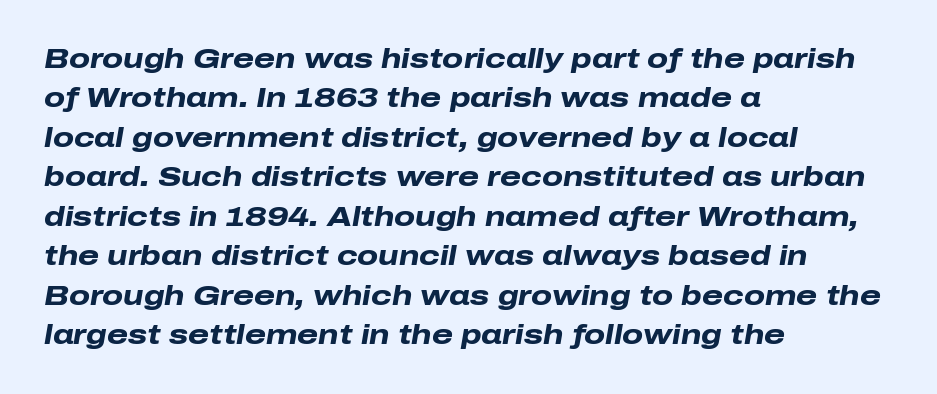
Q: Is the text bold? A: Yes.
Q: Is the text italic (slanted)? A: Yes, it leans right by about 10 degrees.
Q: Is the text underlined? A: No.
Q: How is the paragraph aligned? A: Left-aligned.
Q: Is the spacing between letters normal or unusually wide? A: Normal.
Q: Is the spacing between lines tight, normal or loose? A: Normal.
